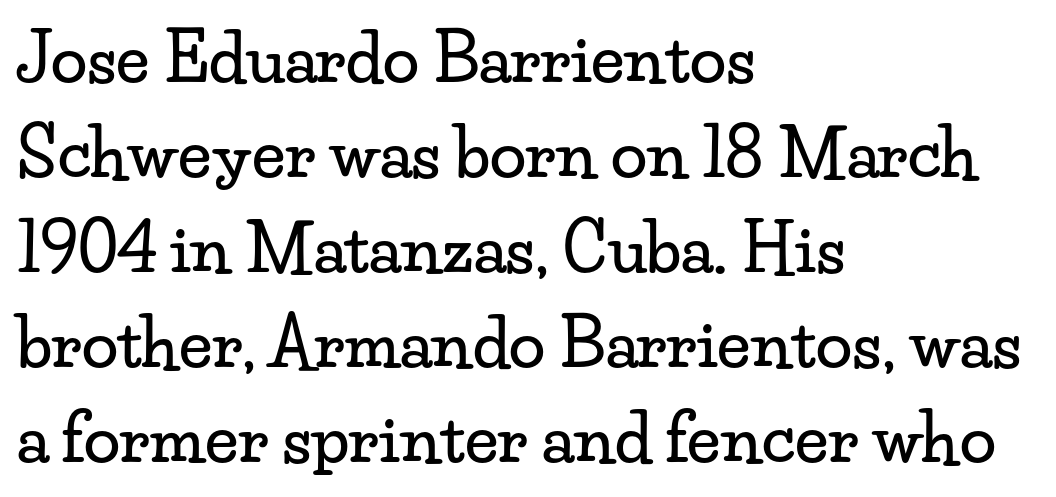
Q: Is the text italic (slanted)? A: No, it is upright.
Q: Is the typeface a serif or a sans-serif typeface? A: Serif.
Q: Is the text underlined? A: No.
Q: How is the paragraph aligned? A: Left-aligned.
Q: Is the spacing between letters normal or unusually wide? A: Normal.
Q: Is the spacing between lines tight, normal or loose? A: Normal.
Q: Width (condensed, normal, or wide)? A: Wide.
Q: Stroke contrast? A: Low.
Q: x-height? A: Small.
Q: Monospaced? A: No.
